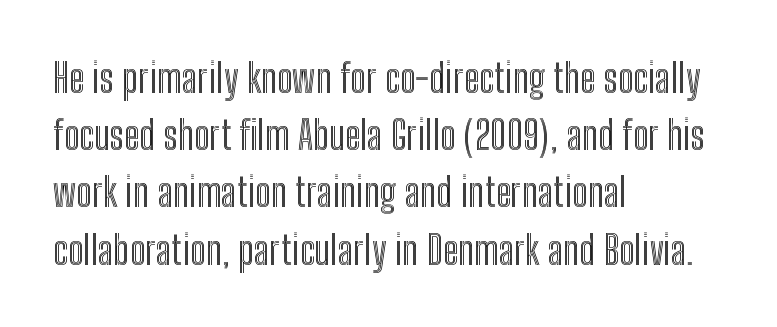
The image shows 40 px condensed type, upright; set left-aligned, normal line spacing (1.43x), normal letter spacing, not underlined; a medium x-height.
